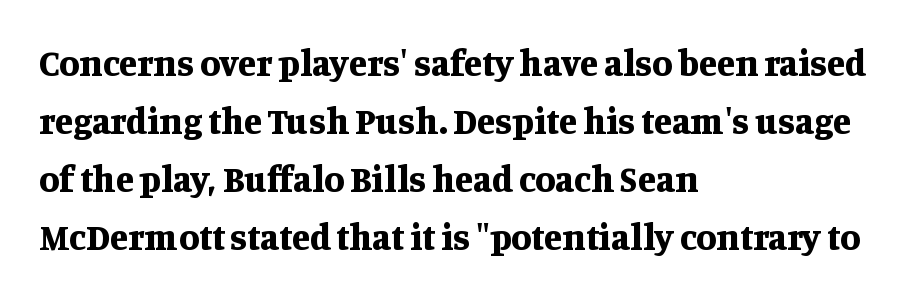
Q: Is the text bold? A: Yes.
Q: Is the text italic (slanted)? A: No, it is upright.
Q: Is the typeface a serif or a sans-serif typeface? A: Serif.
Q: Is the text underlined? A: No.
Q: How is the paragraph aligned? A: Left-aligned.
Q: Is the spacing between letters normal or unusually wide? A: Normal.
Q: Is the spacing between lines tight, normal or loose? A: Normal.
Q: Width (condensed, normal, or wide)? A: Normal.
Q: Stroke contrast? A: Medium.
Q: x-height? A: Large.
Q: Monospaced? A: No.
